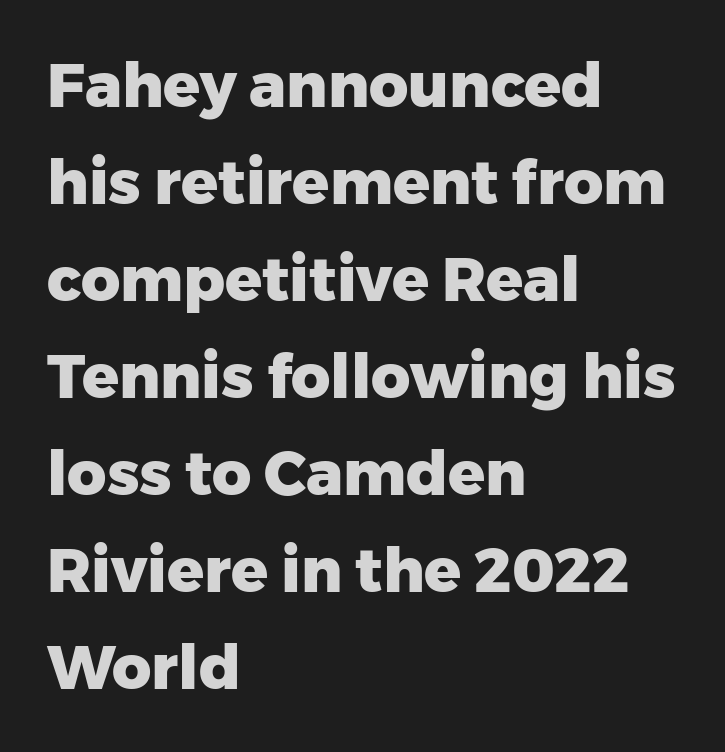
The specimen omits any rule beneath the text block's lines. How would I describe the line gaps? Plain and ordinary. Line beginnings align vertically; line endings do not. Students, this is bold: see how much ink each stroke carries.
